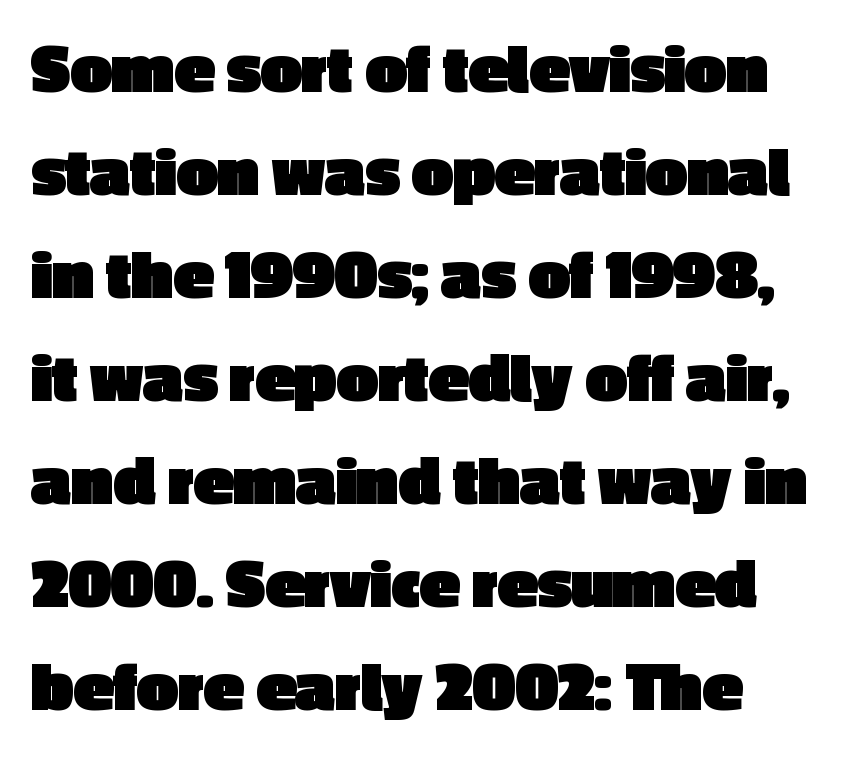
{"serif": "no", "italic": "no", "bold": "yes", "weight": "heavy", "width": "normal", "x_height": "medium", "monospaced": "no", "underline": "no", "line_spacing": "normal", "line_spacing_ratio": 1.41, "letter_spacing": "normal", "letter_spacing_em": 0.0, "glyph_px": 73}
